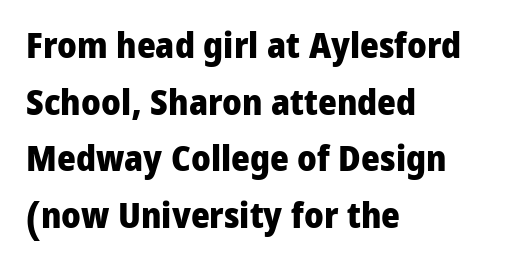
Q: Is the text bold? A: Yes.
Q: Is the text italic (slanted)? A: No, it is upright.
Q: Is the typeface a serif or a sans-serif typeface? A: Sans-serif.
Q: Is the text underlined? A: No.
Q: How is the paragraph aligned? A: Left-aligned.
Q: Is the spacing between letters normal or unusually wide? A: Normal.
Q: Is the spacing between lines tight, normal or loose? A: Normal.
Q: Width (condensed, normal, or wide)? A: Normal.
Q: Stroke contrast? A: Low.
Q: x-height? A: Medium.
Q: Monospaced? A: No.
